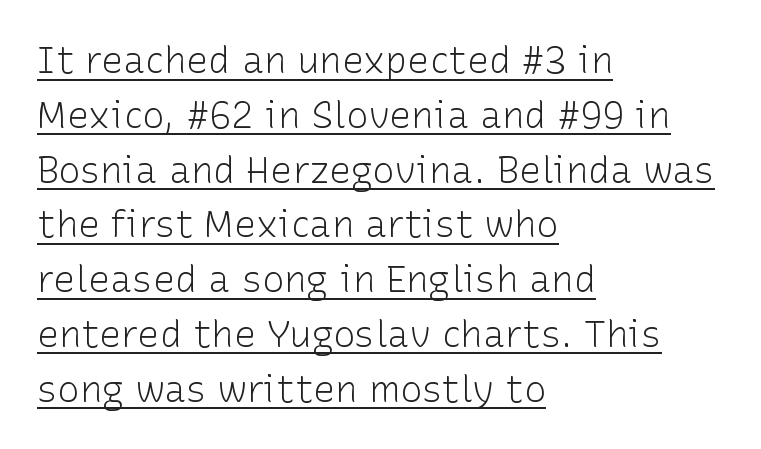
{"serif": "no", "italic": "no", "bold": "no", "weight": "light", "width": "normal", "stroke_contrast": "low", "x_height": "medium", "monospaced": "no", "underline": "yes", "align": "left", "line_spacing": "normal", "line_spacing_ratio": 1.48, "letter_spacing": "normal", "letter_spacing_em": 0.0, "glyph_px": 37}
